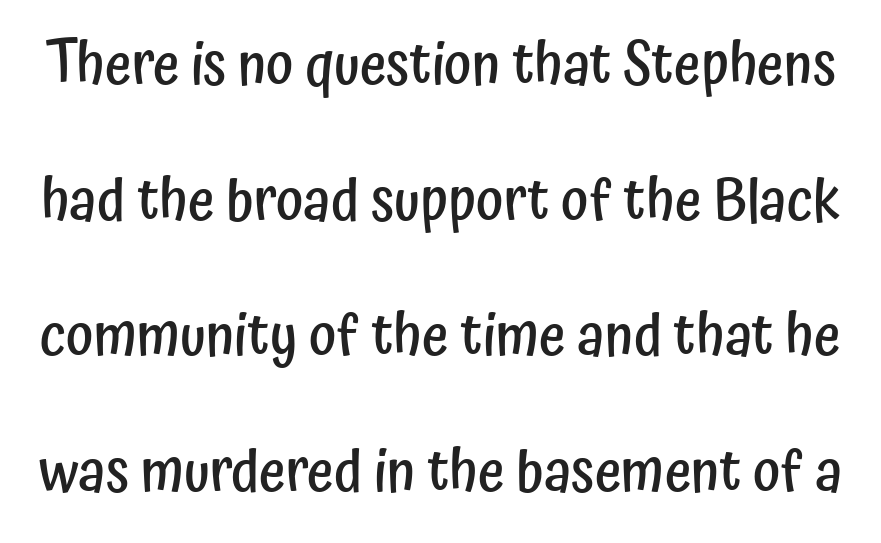
The image shows 58 px semibold, condensed sans-serif type, upright; set loose line spacing (2.34x), normal letter spacing, not underlined; low stroke contrast and a medium x-height.
